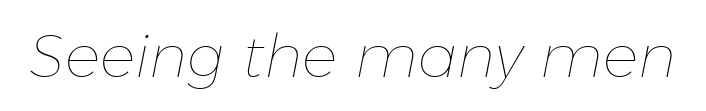
{"italic": "yes", "lean": "right", "slant_degrees": 11, "bold": "no", "weight": "thin", "width": "normal", "stroke_contrast": "low", "x_height": "medium", "monospaced": "no", "underline": "no", "letter_spacing": "normal", "letter_spacing_em": 0.0, "glyph_px": 59}
